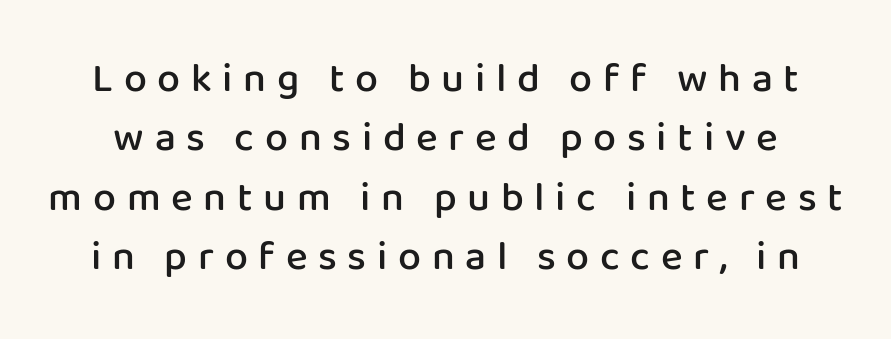
{"serif": "no", "italic": "no", "bold": "semi", "weight": "semibold", "width": "normal", "stroke_contrast": "low", "x_height": "medium", "monospaced": "no", "underline": "no", "line_spacing": "normal", "line_spacing_ratio": 1.45, "letter_spacing": "wide", "letter_spacing_em": 0.26, "glyph_px": 41}
